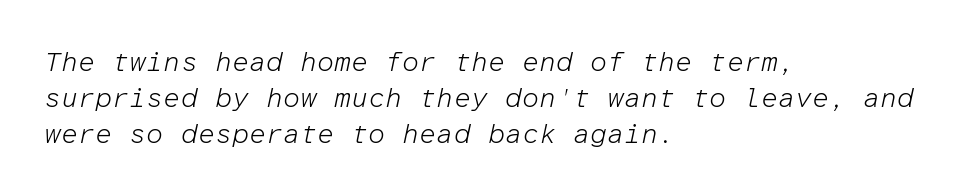
{"italic": "yes", "lean": "right", "slant_degrees": 12, "bold": "no", "underline": "no", "align": "left", "line_spacing": "normal", "line_spacing_ratio": 1.33, "letter_spacing": "normal", "letter_spacing_em": 0.0, "glyph_px": 27}
